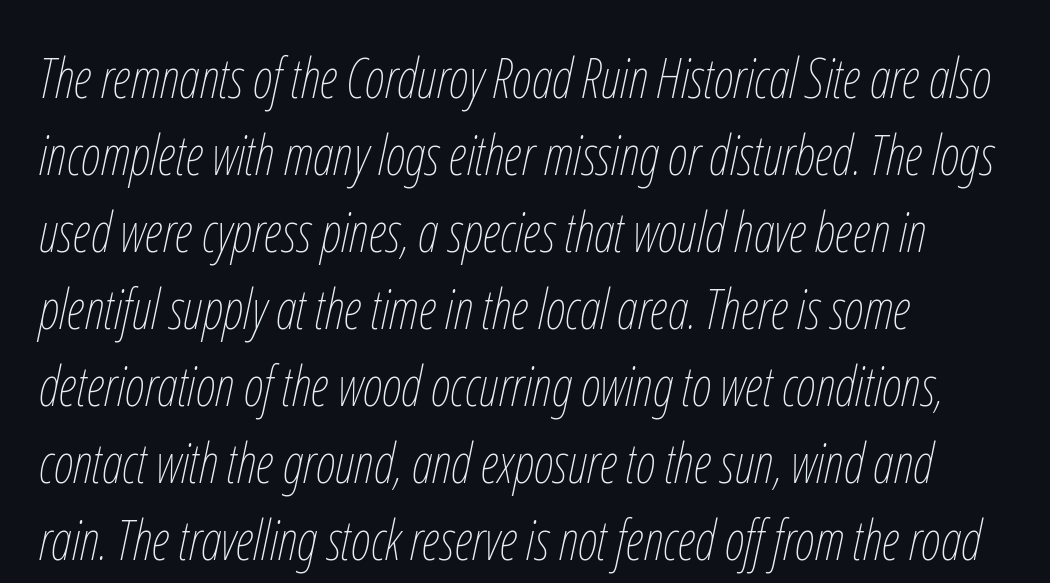
Q: Is the text bold? A: No.
Q: Is the text italic (slanted)? A: Yes, it leans right by about 12 degrees.
Q: Is the text underlined? A: No.
Q: How is the paragraph aligned? A: Left-aligned.
Q: Is the spacing between letters normal or unusually wide? A: Normal.
Q: Is the spacing between lines tight, normal or loose? A: Normal.
Q: Width (condensed, normal, or wide)? A: Condensed.
Q: Stroke contrast? A: Low.
Q: x-height? A: Medium.
Q: Monospaced? A: No.
